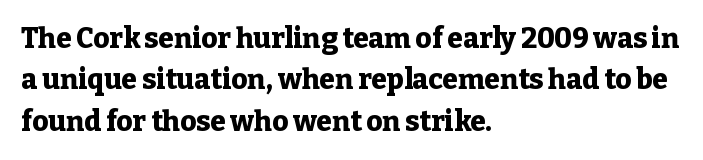
Q: Is the text bold? A: Yes.
Q: Is the text italic (slanted)? A: No, it is upright.
Q: Is the typeface a serif or a sans-serif typeface? A: Serif.
Q: Is the text underlined? A: No.
Q: How is the paragraph aligned? A: Left-aligned.
Q: Is the spacing between letters normal or unusually wide? A: Normal.
Q: Is the spacing between lines tight, normal or loose? A: Normal.
Q: Width (condensed, normal, or wide)? A: Normal.
Q: Stroke contrast? A: Low.
Q: x-height? A: Medium.
Q: Monospaced? A: No.
